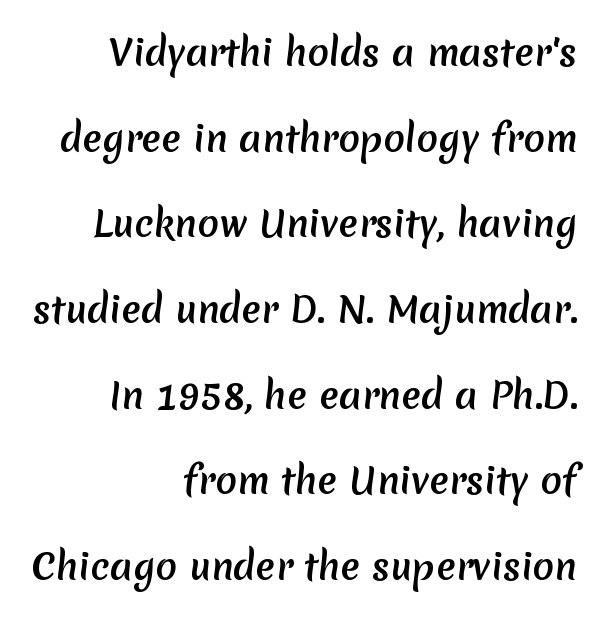
The image shows 36 px sans-serif type; set right-aligned, loose line spacing (2.38x), normal letter spacing, not underlined; medium stroke contrast and a medium x-height.
